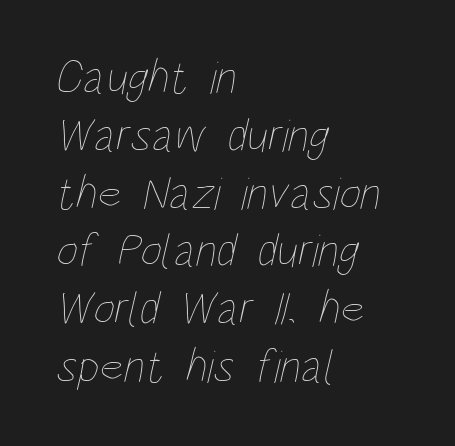
The image shows 47 px thin, condensed type; set left-aligned, line spacing 1.23x, normal letter spacing, not underlined; low stroke contrast and a large x-height.
